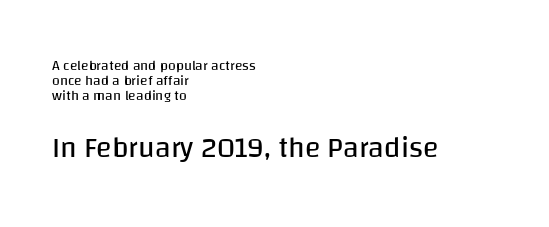
Stroke thickness stays within the range of a standard reading face or lighter. When letters stand straight like this, we call the style roman or upright. Bare-footed words on every line. Note: no serifs on the glyphs.
